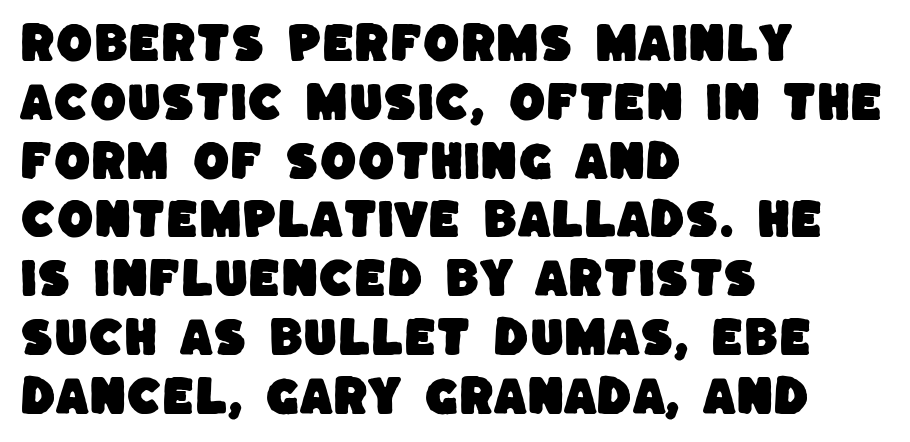
Q: Is the typeface a serif or a sans-serif typeface? A: Sans-serif.
Q: Is the text underlined? A: No.
Q: How is the paragraph aligned? A: Left-aligned.
Q: Is the spacing between letters normal or unusually wide? A: Normal.
Q: Is the spacing between lines tight, normal or loose? A: Normal.
Q: Width (condensed, normal, or wide)? A: Normal.
Q: Stroke contrast? A: Low.
Q: x-height? A: Large.
Q: Monospaced? A: No.
